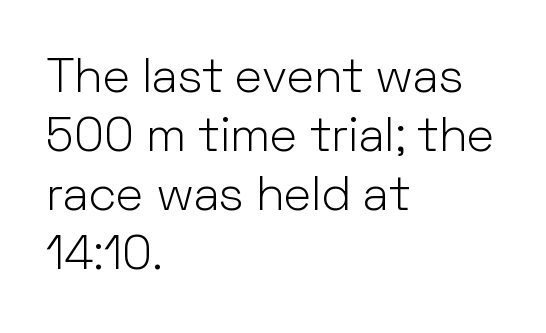
This sample uses an upright cut, with every glyph sitting square on the baseline. Each letter's strokes conclude bluntly, with no projecting serifs. Underline: absent. Observe the ordinary spacing: letters are neighbours, not strangers. This is not heavy type; no bold has been used.
